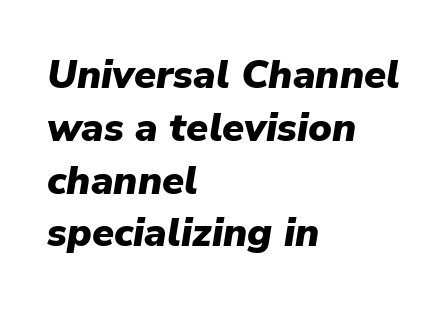
The image shows 40 px heavy type, italic (leaning right); set left-aligned, normal line spacing (1.32x), normal letter spacing, not underlined; low stroke contrast and a medium x-height.
